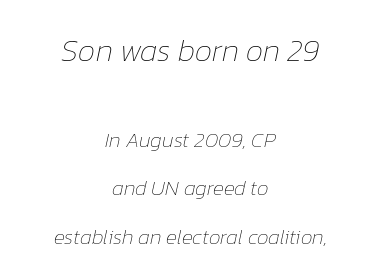
The passage shown stacks its lines with a broad gap. Block one is the big one; block two sits smaller underneath. Spacing verdict: proportional, widths tailored to each character. Weight class: somewhere from thin through regular. Default kerning and tracking; the words read as compact shapes.
